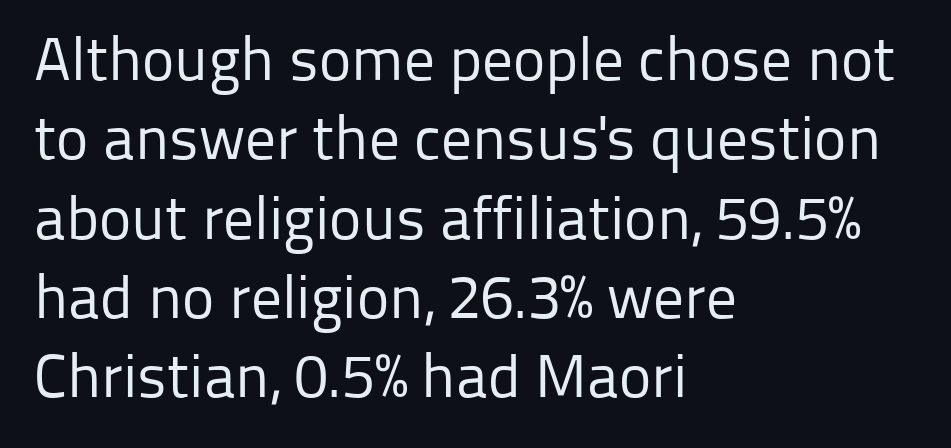
{"serif": "no", "italic": "no", "bold": "no", "weight": "regular", "width": "normal", "stroke_contrast": "low", "x_height": "medium", "monospaced": "no", "underline": "no", "align": "left", "line_spacing": "normal", "line_spacing_ratio": 1.3, "letter_spacing": "normal", "letter_spacing_em": 0.0, "glyph_px": 61}
